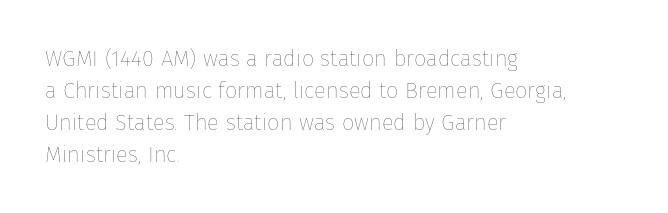
The image shows 22 px text type, upright; set left-aligned, normal line spacing (1.45x), normal letter spacing, not underlined.
